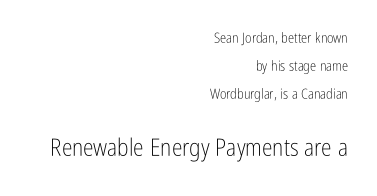
Q: Is the text bold? A: No.
Q: Is the text italic (slanted)? A: No, it is upright.
Q: Is the text underlined? A: No.
Q: How is the paragraph aligned? A: Right-aligned.
Q: Is the spacing between letters normal or unusually wide? A: Normal.
Q: Is the spacing between lines tight, normal or loose? A: Loose.
Q: Which block of text is set in a larger size, the first (top) or the second (bottom)? A: The second (bottom) one.
